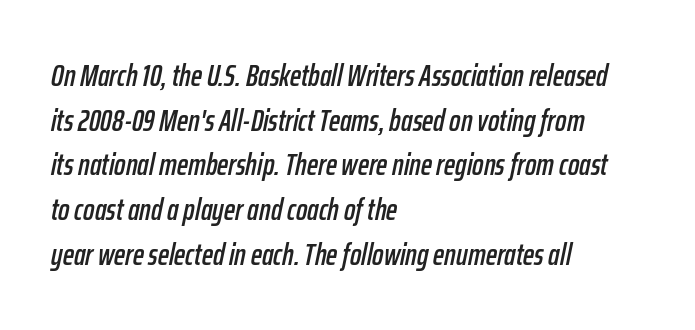
{"italic": "yes", "lean": "right", "slant_degrees": 12, "width": "condensed", "stroke_contrast": "low", "x_height": "medium", "monospaced": "no", "underline": "no", "align": "left", "line_spacing": "normal", "line_spacing_ratio": 1.49, "letter_spacing": "normal", "letter_spacing_em": 0.0, "glyph_px": 30}
